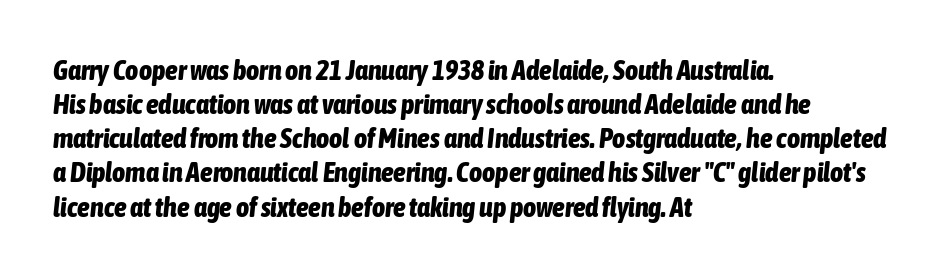
Q: Is the text bold? A: Yes.
Q: Is the text italic (slanted)? A: Yes, it leans right by about 6 degrees.
Q: Is the text underlined? A: No.
Q: How is the paragraph aligned? A: Left-aligned.
Q: Is the spacing between letters normal or unusually wide? A: Normal.
Q: Width (condensed, normal, or wide)? A: Condensed.
Q: Stroke contrast? A: Low.
Q: x-height? A: Medium.
Q: Monospaced? A: No.
